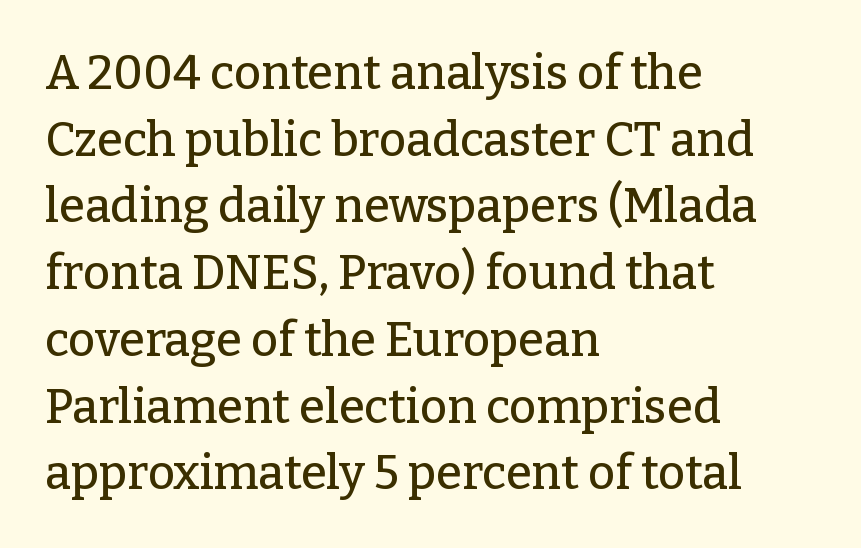
The image shows 47 px serif type, upright; set left-aligned, normal line spacing (1.42x), normal letter spacing, not underlined; low stroke contrast and a medium x-height.
